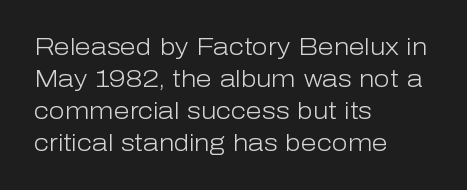
{"italic": "no", "bold": "no", "underline": "no", "align": "left", "line_spacing": "normal", "line_spacing_ratio": 1.39, "letter_spacing": "normal", "letter_spacing_em": 0.0, "glyph_px": 23}
